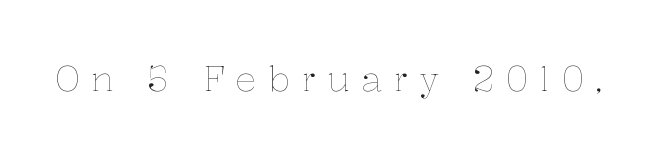
The image shows 35 px thin type, upright; set unusually wide letter spacing (+0.33 em), not underlined; low stroke contrast and a medium x-height.
